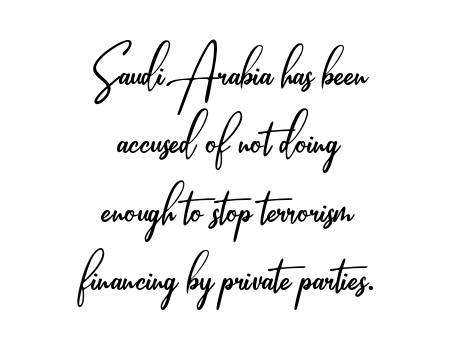
Between one letter and the next there's only the usual sliver of space. Leading: reduced. Note the varied advance widths — an 'i' is clearly narrower than an 'm'. The letters carry no serifs — their stems end cleanly without finishing strokes.
